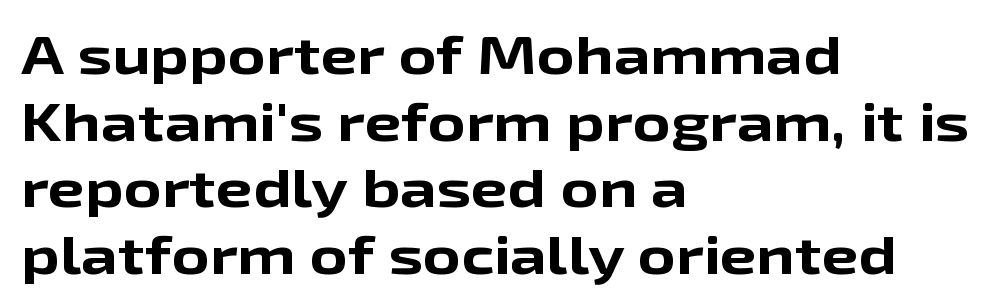
The tracking reads as untouched default to a designer's eye. These words are printed bold, with thick strokes throughout. Think of a printed novel: that variable character pitch is what you see here. These lines are composed in type without serifs. Interline gaps are of average width in this sample.
